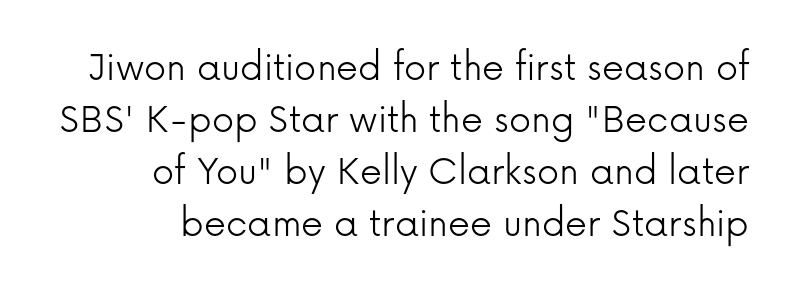
Underlining? Definitely not there. Characters follow at the spacing the type designer built in. Caption: face not bold, strokes unweighted. Note the varied advance widths — an 'i' is clearly narrower than an 'm'. Every stem runs plumb, perpendicular to the baseline. The letters carry no serifs — their stems end cleanly without finishing strokes.
